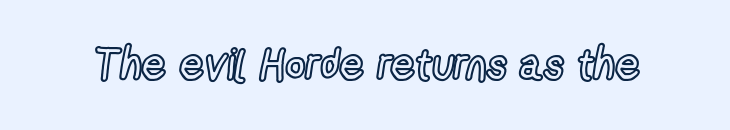
Q: Is the text italic (slanted)? A: Yes.
Q: Is the text underlined? A: No.
Q: Is the spacing between letters normal or unusually wide? A: Normal.
Q: Width (condensed, normal, or wide)? A: Condensed.
Q: x-height? A: Medium.
Q: Monospaced? A: No.
